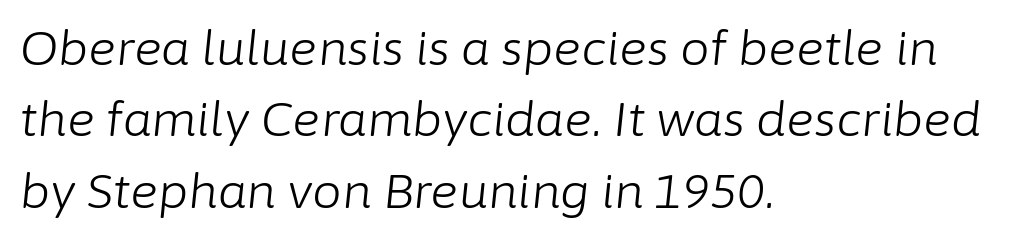
Q: Is the text bold? A: No.
Q: Is the text italic (slanted)? A: Yes, it leans right by about 6 degrees.
Q: Is the text underlined? A: No.
Q: How is the paragraph aligned? A: Left-aligned.
Q: Is the spacing between letters normal or unusually wide? A: Normal.
Q: Is the spacing between lines tight, normal or loose? A: Normal.
Q: Width (condensed, normal, or wide)? A: Normal.
Q: Stroke contrast? A: Low.
Q: x-height? A: Medium.
Q: Monospaced? A: No.
